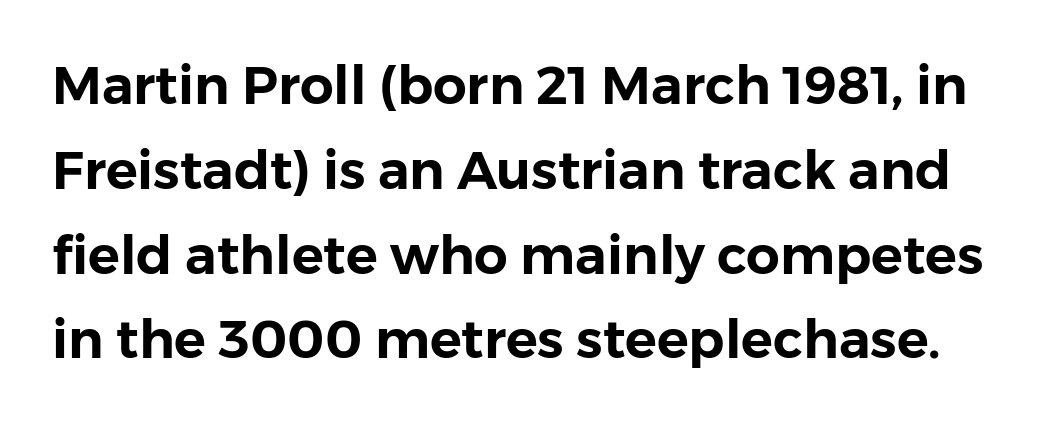
{"serif": "no", "italic": "no", "width": "normal", "stroke_contrast": "low", "x_height": "medium", "monospaced": "no", "underline": "no", "line_spacing": "normal", "line_spacing_ratio": 1.6, "letter_spacing": "normal", "letter_spacing_em": 0.0, "glyph_px": 53}
